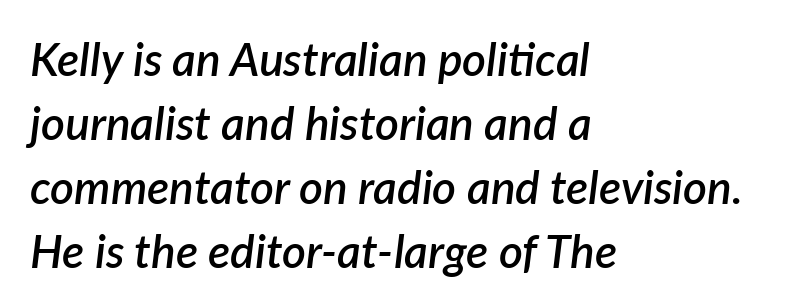
{"italic": "yes", "lean": "right", "slant_degrees": 7, "bold": "semi", "weight": "semibold", "width": "normal", "stroke_contrast": "low", "x_height": "medium", "monospaced": "no", "underline": "no", "align": "left", "line_spacing": "normal", "line_spacing_ratio": 1.39, "letter_spacing": "normal", "letter_spacing_em": 0.0, "glyph_px": 46}
